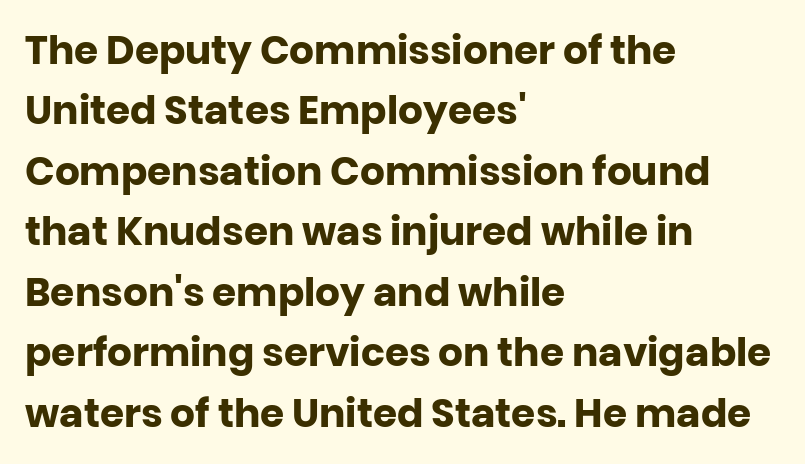
{"serif": "no", "italic": "no", "bold": "yes", "weight": "heavy", "width": "normal", "stroke_contrast": "low", "x_height": "large", "monospaced": "no", "underline": "no", "align": "left", "line_spacing": "normal", "line_spacing_ratio": 1.55, "letter_spacing": "normal", "letter_spacing_em": 0.0, "glyph_px": 39}
